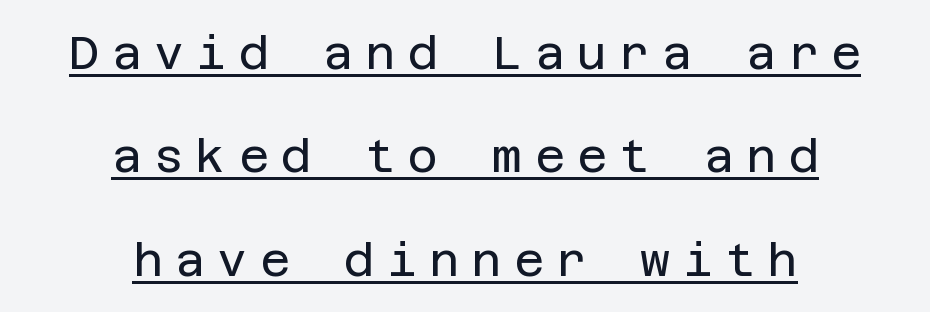
The image shows 46 px regular-weight sans-serif type, upright; set centered, loose line spacing (2.25x), unusually wide letter spacing (+0.27 em), underlined; low stroke contrast and a large x-height.
